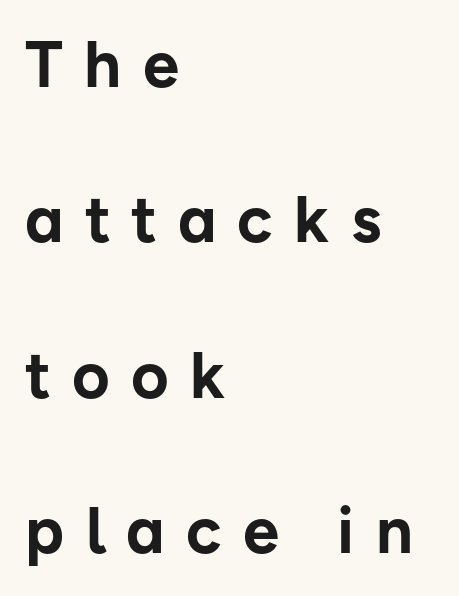
Spacing verdict: proportional, widths tailored to each character. Every character sits straight up, as roman type does. On the weight axis this lands at bold, roughly 700. A great deal of white space separates one row of letters from the next. Does the copy run flush right? No — it runs flush left. The strip under each line holds only bare page.
